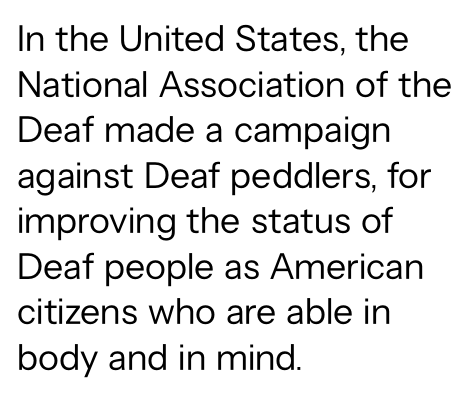
Q: Is the text bold? A: No.
Q: Is the text italic (slanted)? A: No, it is upright.
Q: Is the typeface a serif or a sans-serif typeface? A: Sans-serif.
Q: Is the text underlined? A: No.
Q: How is the paragraph aligned? A: Left-aligned.
Q: Is the spacing between letters normal or unusually wide? A: Normal.
Q: Width (condensed, normal, or wide)? A: Normal.
Q: Stroke contrast? A: Low.
Q: x-height? A: Medium.
Q: Monospaced? A: No.
